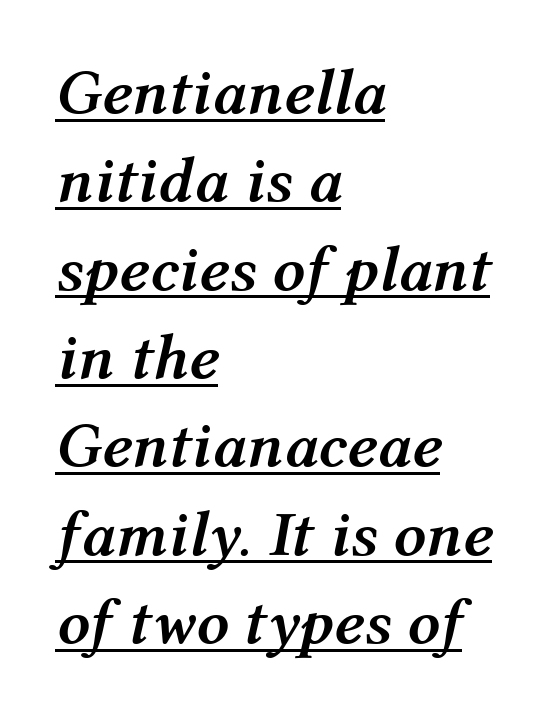
The image shows 64 px semibold type, italic (leaning right); set left-aligned, normal line spacing (1.38x), normal letter spacing, underlined; medium stroke contrast and a medium x-height.
